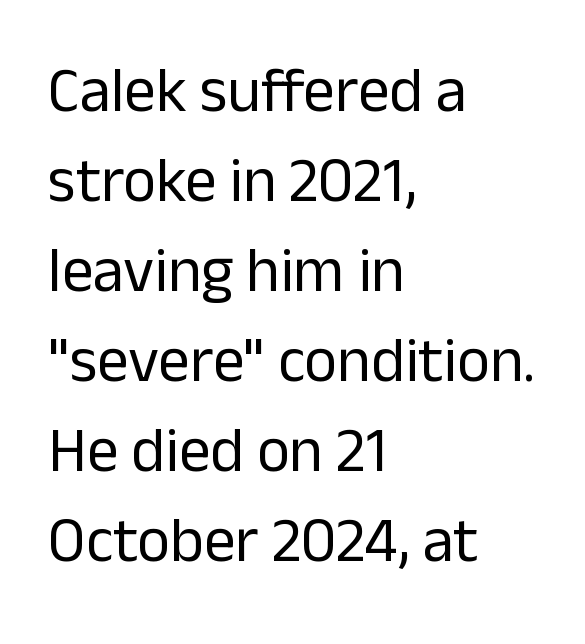
Stroke mass is kept to a normal reading level or below. Letterform terminals end flat and unadorned throughout the passage. The space between consecutive lines is moderate. Spacing verdict: proportional, widths tailored to each character.
